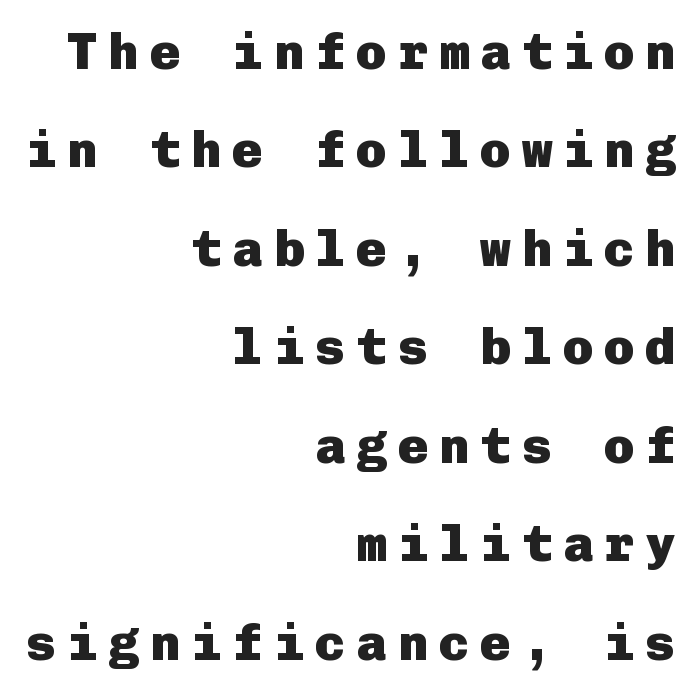
{"serif": "no", "italic": "no", "bold": "yes", "weight": "heavy", "width": "normal", "stroke_contrast": "low", "x_height": "medium", "underline": "no", "align": "right", "line_spacing": "loose", "line_spacing_ratio": 1.93, "letter_spacing": "wide", "letter_spacing_em": 0.21, "glyph_px": 51}
